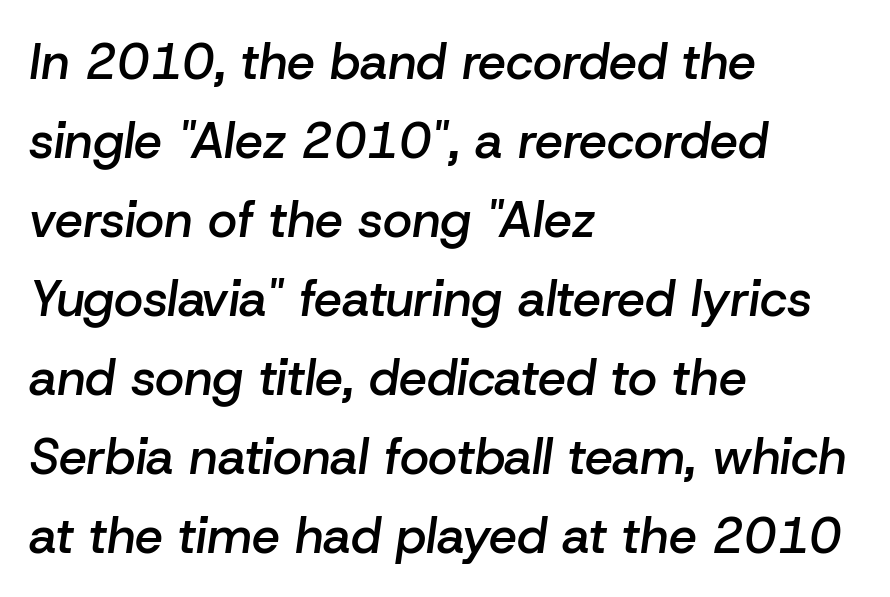
The image shows 50 px semibold type, italic (leaning right); set left-aligned, normal line spacing (1.58x), normal letter spacing, not underlined; low stroke contrast and a medium x-height.
